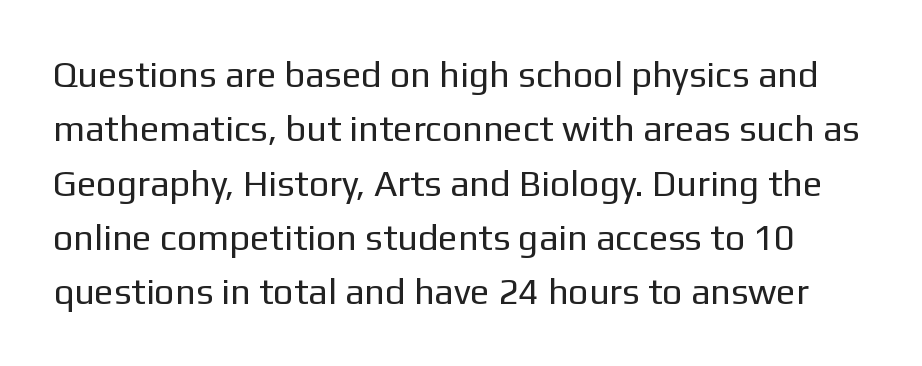
{"serif": "no", "italic": "no", "bold": "no", "weight": "regular", "width": "normal", "stroke_contrast": "low", "x_height": "medium", "monospaced": "no", "underline": "no", "line_spacing": "normal", "line_spacing_ratio": 1.51, "letter_spacing": "normal", "letter_spacing_em": 0.0, "glyph_px": 36}
